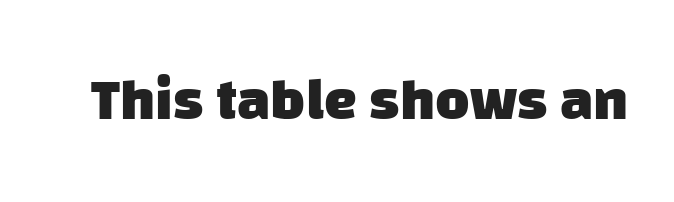
Q: Is the text bold? A: Yes.
Q: Is the typeface a serif or a sans-serif typeface? A: Sans-serif.
Q: Is the text underlined? A: No.
Q: Is the spacing between letters normal or unusually wide? A: Normal.
Q: Width (condensed, normal, or wide)? A: Normal.
Q: Stroke contrast? A: Low.
Q: x-height? A: Large.
Q: Monospaced? A: No.
